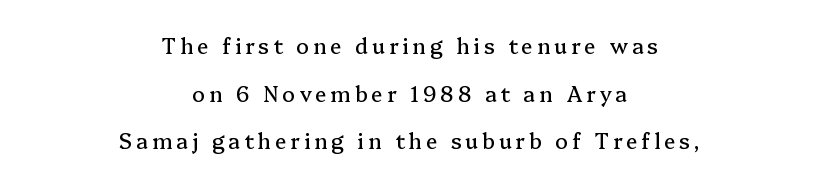
Q: Is the text italic (slanted)? A: No, it is upright.
Q: Is the text underlined? A: No.
Q: How is the paragraph aligned? A: Centered.
Q: Is the spacing between lines tight, normal or loose? A: Loose.
